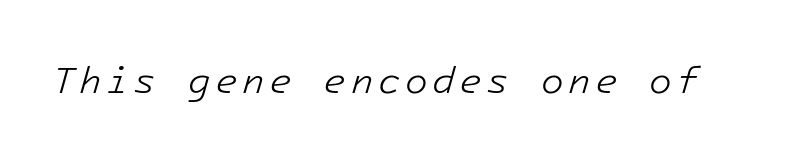
Q: Is the text bold? A: No.
Q: Is the text italic (slanted)? A: Yes, it leans right by about 16 degrees.
Q: Is the text underlined? A: No.
Q: Width (condensed, normal, or wide)? A: Normal.
Q: Stroke contrast? A: Low.
Q: x-height? A: Medium.
